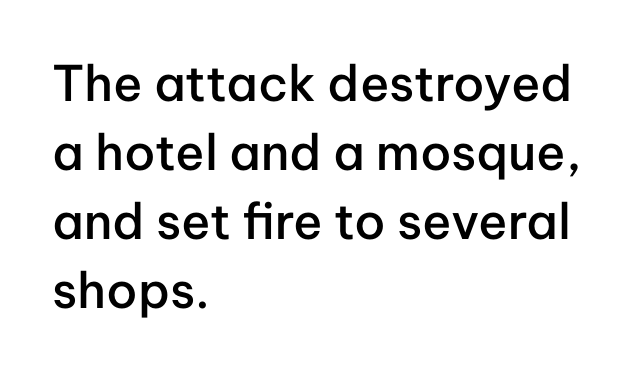
The image shows 49 px semibold sans-serif type, upright; set left-aligned, normal line spacing (1.41x), normal letter spacing, not underlined; low stroke contrast and a medium x-height.
